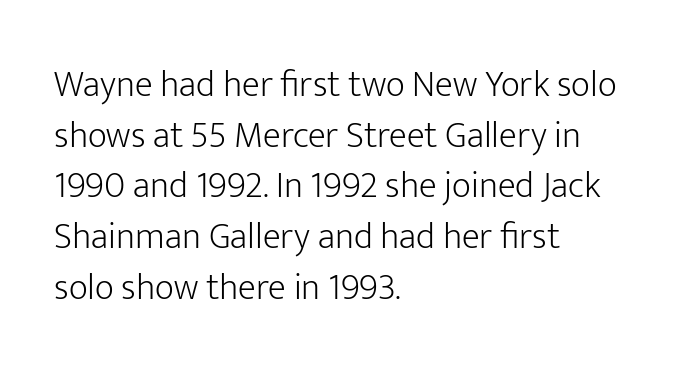
The image shows 37 px light sans-serif type, upright; set left-aligned, normal line spacing (1.37x), normal letter spacing, not underlined; low stroke contrast and a medium x-height.
